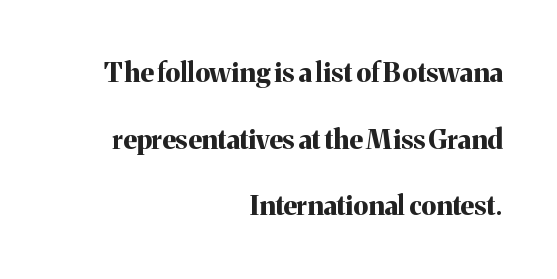
{"italic": "no", "bold": "yes", "underline": "no", "align": "right", "line_spacing": "loose", "line_spacing_ratio": 2.47, "letter_spacing": "normal", "letter_spacing_em": 0.0, "glyph_px": 27}
